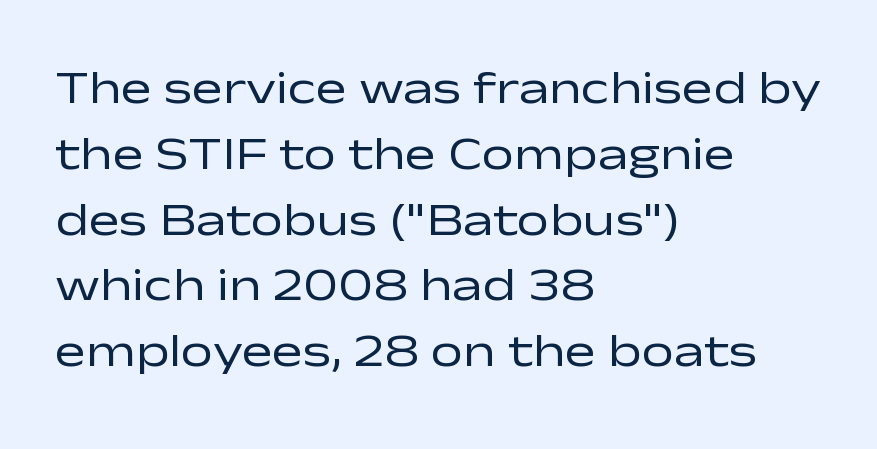
The image shows 46 px regular-weight, wide sans-serif type, upright; set left-aligned, normal line spacing (1.43x), normal letter spacing, not underlined; low stroke contrast and a medium x-height.
